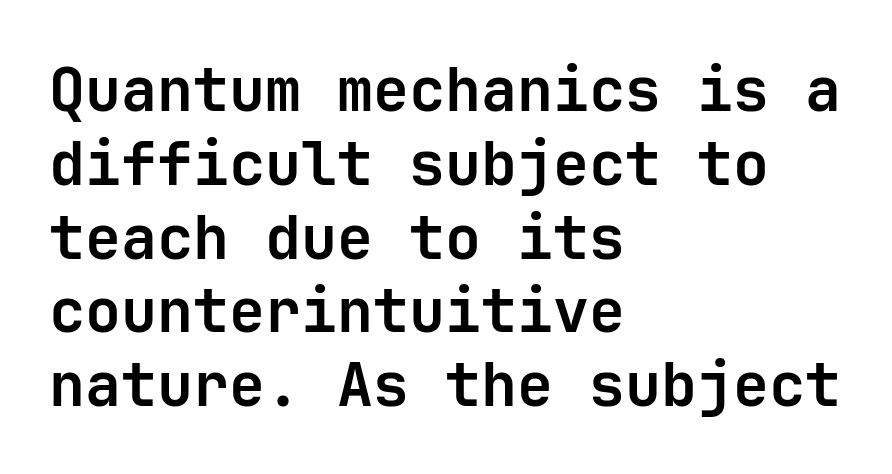
Q: Is the text bold? A: Yes.
Q: Is the text italic (slanted)? A: No, it is upright.
Q: Is the typeface a serif or a sans-serif typeface? A: Sans-serif.
Q: Is the text underlined? A: No.
Q: How is the paragraph aligned? A: Left-aligned.
Q: Is the spacing between letters normal or unusually wide? A: Normal.
Q: Width (condensed, normal, or wide)? A: Normal.
Q: Stroke contrast? A: Low.
Q: x-height? A: Medium.
Q: Monospaced? A: Yes.
